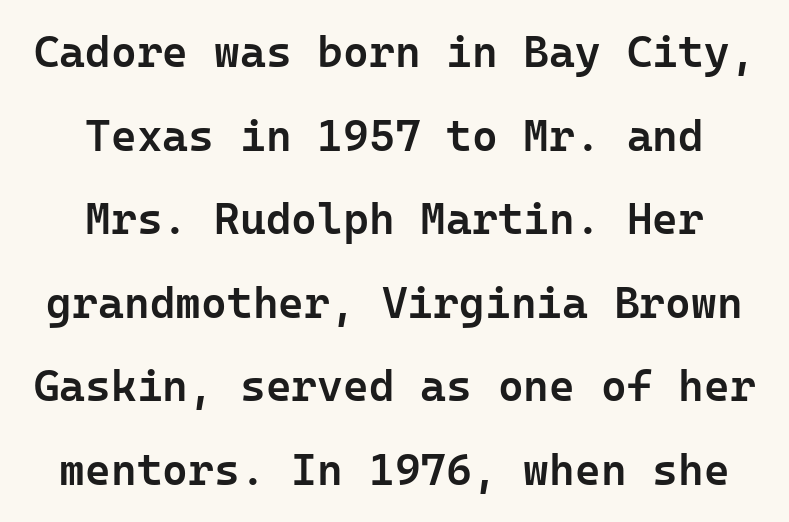
The image shows 44 px semibold sans-serif type, upright; set centered, loose line spacing (1.9x), normal letter spacing, not underlined; low stroke contrast and a medium x-height.
